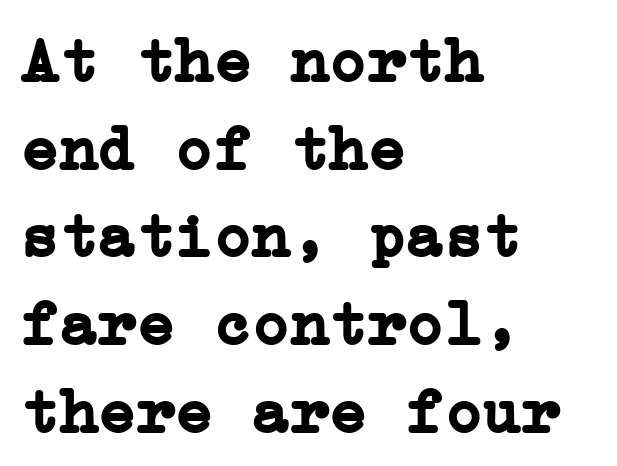
The image shows 64 px semibold serif type, upright; set left-aligned, normal line spacing (1.37x), normal letter spacing, not underlined; low stroke contrast and a medium x-height.
